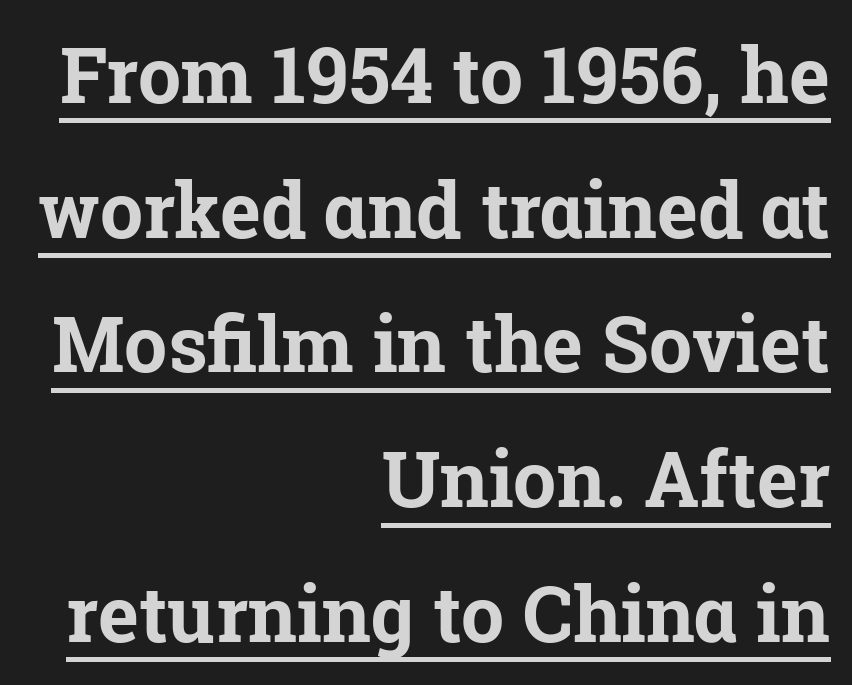
{"serif": "yes", "italic": "no", "bold": "yes", "weight": "bold", "width": "normal", "stroke_contrast": "low", "x_height": "medium", "monospaced": "no", "underline": "yes", "align": "right", "line_spacing_ratio": 1.75, "letter_spacing": "normal", "letter_spacing_em": 0.0, "glyph_px": 77}
